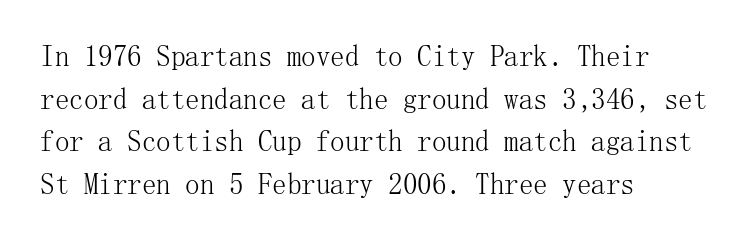
The space beneath each line is pristine and unruled. These lines are composed in type with serifs. Is the letter spacing exaggerated? No — it looks like the ordinary default. Is the block centered? No — it sits flush against the left margin. The type sits square on the baseline with zero lean. One glance says typical: line gaps are just what's usual.
